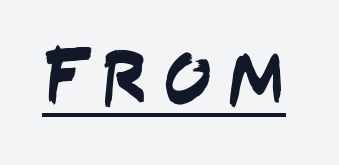
What kind of face is this? One without serifs — a sans. The passage shown is underscored from start to finish. Here the designer chose a conventional face with non-uniform glyph widths.
